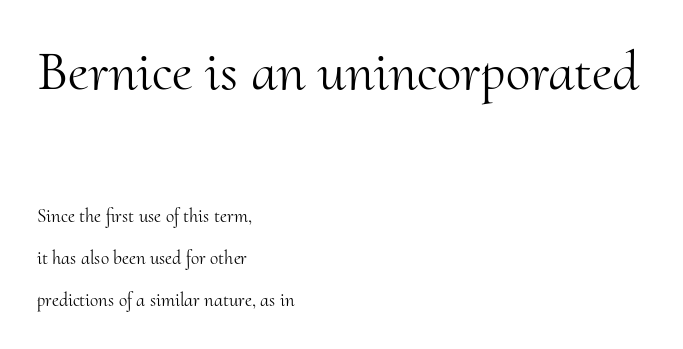
{"serif": "yes", "italic": "no", "bold": "no", "weight": "light", "width": "normal", "stroke_contrast": "medium", "x_height": "small", "monospaced": "no", "underline": "no", "align": "left", "line_spacing": "loose", "line_spacing_ratio": 2.19, "letter_spacing": "normal", "letter_spacing_em": 0.0, "larger_block": "first", "size_ratio": 2.95, "glyph_px": 56}
